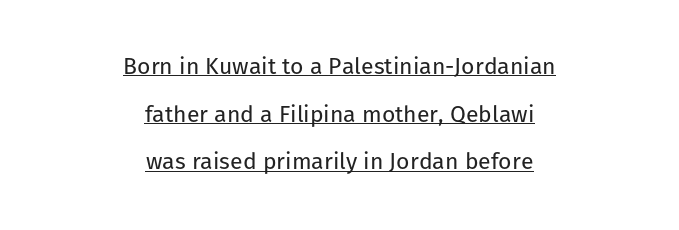
{"italic": "no", "bold": "no", "underline": "yes", "align": "center", "line_spacing": "loose", "line_spacing_ratio": 2.07, "letter_spacing": "normal", "letter_spacing_em": 0.0, "glyph_px": 23}
